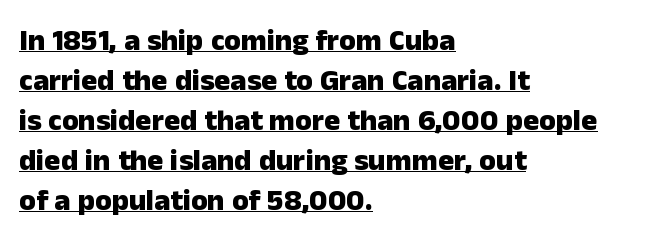
Q: Is the text bold? A: Yes.
Q: Is the text italic (slanted)? A: No, it is upright.
Q: Is the typeface a serif or a sans-serif typeface? A: Sans-serif.
Q: Is the text underlined? A: Yes.
Q: How is the paragraph aligned? A: Left-aligned.
Q: Is the spacing between letters normal or unusually wide? A: Normal.
Q: Is the spacing between lines tight, normal or loose? A: Normal.
Q: Width (condensed, normal, or wide)? A: Normal.
Q: Stroke contrast? A: Low.
Q: x-height? A: Medium.
Q: Monospaced? A: No.
